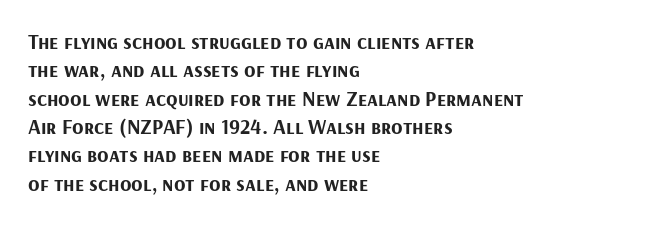
Q: Is the text bold? A: Yes.
Q: Is the text italic (slanted)? A: No, it is upright.
Q: Is the text underlined? A: No.
Q: How is the paragraph aligned? A: Left-aligned.
Q: Is the spacing between letters normal or unusually wide? A: Normal.
Q: Is the spacing between lines tight, normal or loose? A: Normal.
